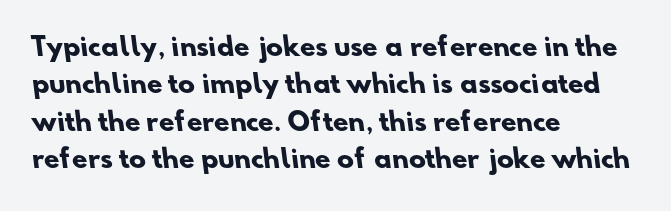
Q: Is the text bold? A: Yes.
Q: Is the text underlined? A: No.
Q: How is the paragraph aligned? A: Left-aligned.
Q: Is the spacing between letters normal or unusually wide? A: Normal.
Q: Is the spacing between lines tight, normal or loose? A: Normal.
